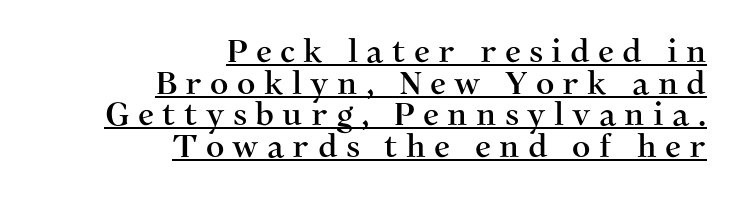
Serif or sans? Serif — the stroke terminals have little feet. A typographer would call this underscored text. Varying glyph widths throughout — classic text-font behaviour. Characters follow at a spacing far wider than the type designer built in.
